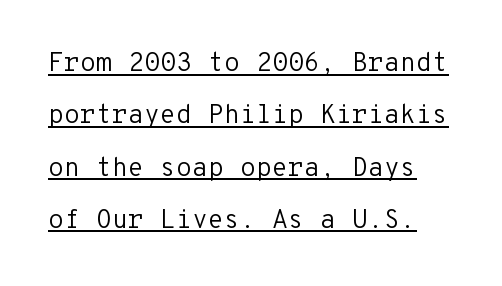
Q: Is the text bold? A: No.
Q: Is the text italic (slanted)? A: No, it is upright.
Q: Is the text underlined? A: Yes.
Q: Is the spacing between letters normal or unusually wide? A: Normal.
Q: Is the spacing between lines tight, normal or loose? A: Loose.
